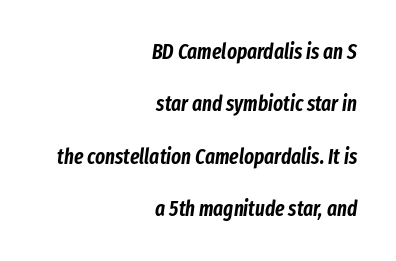
Q: Is the text italic (slanted)? A: Yes, it leans right by about 8 degrees.
Q: Is the text underlined? A: No.
Q: How is the paragraph aligned? A: Right-aligned.
Q: Is the spacing between letters normal or unusually wide? A: Normal.
Q: Is the spacing between lines tight, normal or loose? A: Loose.
